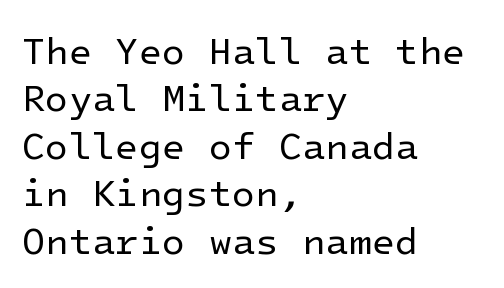
Q: Is the text bold? A: No.
Q: Is the text italic (slanted)? A: No, it is upright.
Q: Is the typeface a serif or a sans-serif typeface? A: Sans-serif.
Q: Is the text underlined? A: No.
Q: How is the paragraph aligned? A: Left-aligned.
Q: Is the spacing between letters normal or unusually wide? A: Normal.
Q: Is the spacing between lines tight, normal or loose? A: Normal.
Q: Width (condensed, normal, or wide)? A: Normal.
Q: Stroke contrast? A: Low.
Q: x-height? A: Medium.
